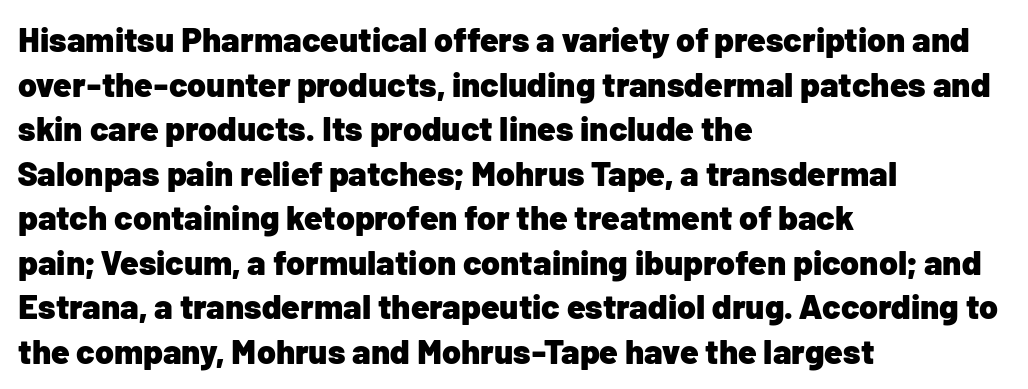
The image shows 34 px heavy sans-serif type, upright; set left-aligned, normal line spacing (1.31x), normal letter spacing, not underlined; low stroke contrast and a medium x-height.
